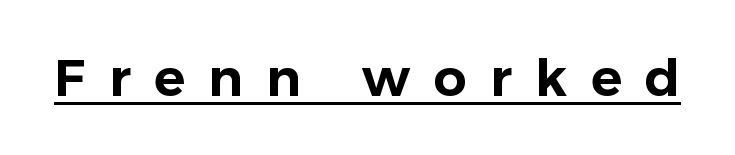
Spacing verdict: proportional, widths tailored to each character. Serifs: no, the terminals of the letterforms are clean. If you drew a line through each stem, it would be perfectly vertical. What decoration does the sample have? An underline. This sample uses expanded letter spacing, leaving extra air between glyphs.
